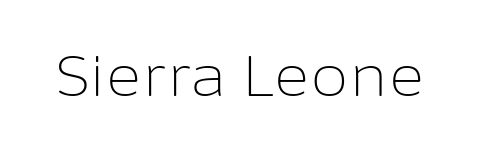
The image shows 56 px light sans-serif type, upright; set normal letter spacing, not underlined; low stroke contrast and a medium x-height.
